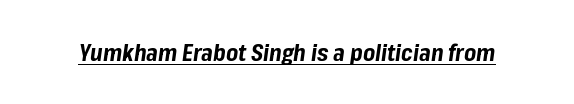
{"italic": "yes", "lean": "right", "slant_degrees": 8, "bold": "yes", "underline": "yes", "letter_spacing": "normal", "letter_spacing_em": 0.0, "glyph_px": 23}
